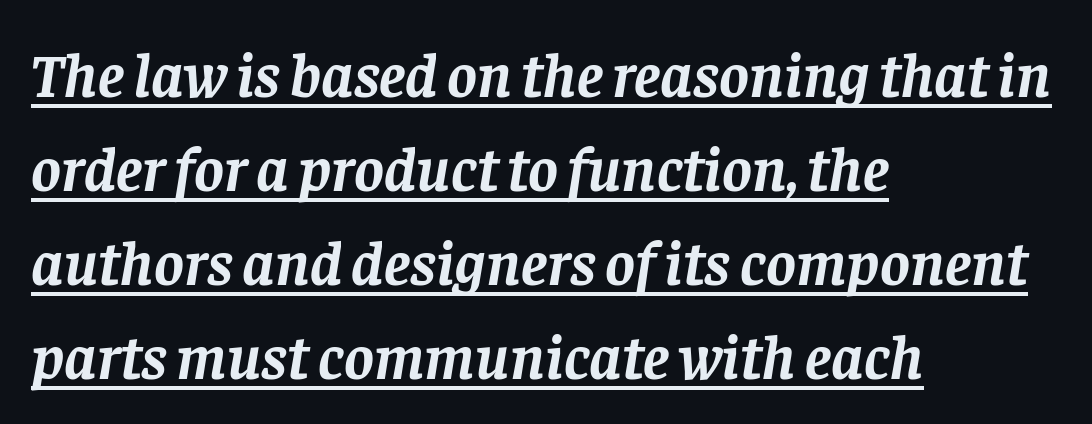
The glyphs are accompanied by a horizontal stroke just below them. Do the characters align in a grid? No, the font is proportional. Chunky letters — that's bold for sure. Observe the ordinary spacing: letters are neighbours, not strangers. All the whitespace from short lines collects on the right.
